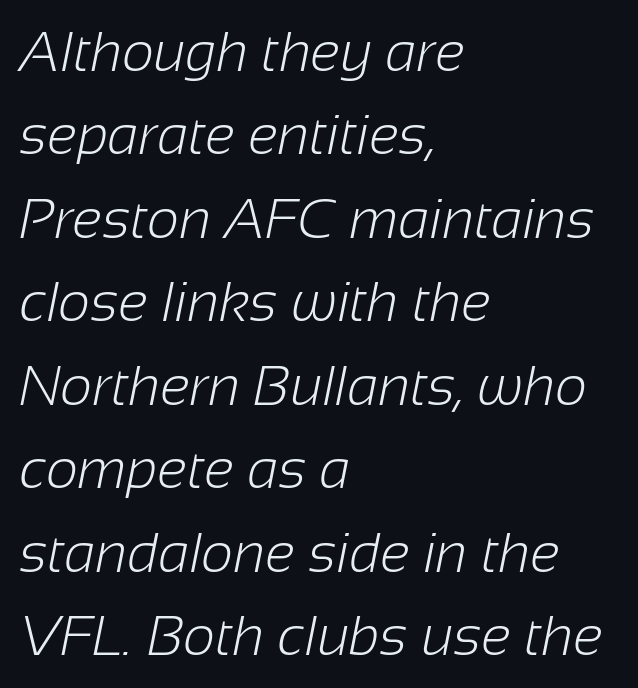
The image shows 56 px light sans-serif type; set left-aligned, normal line spacing (1.49x), normal letter spacing, not underlined; low stroke contrast and a medium x-height.
